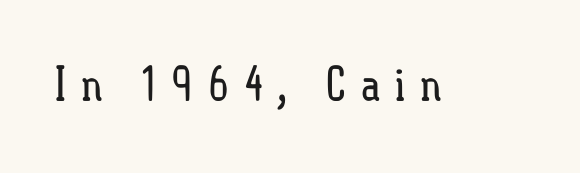
{"italic": "no", "bold": "no", "weight": "regular", "width": "condensed", "stroke_contrast": "low", "x_height": "small", "monospaced": "no", "underline": "no", "letter_spacing": "wide", "letter_spacing_em": 0.29, "glyph_px": 47}
